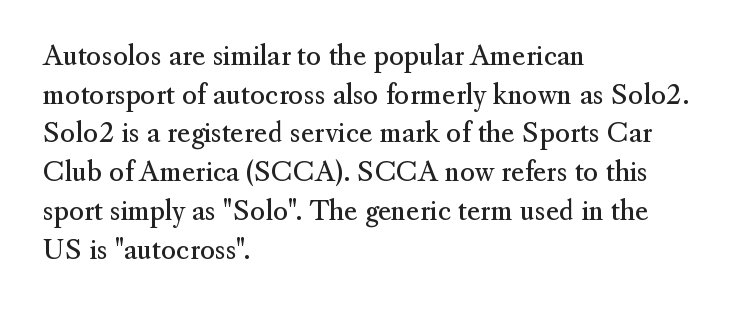
The image shows 26 px text type, upright; set left-aligned, normal line spacing (1.49x), normal letter spacing, not underlined.
